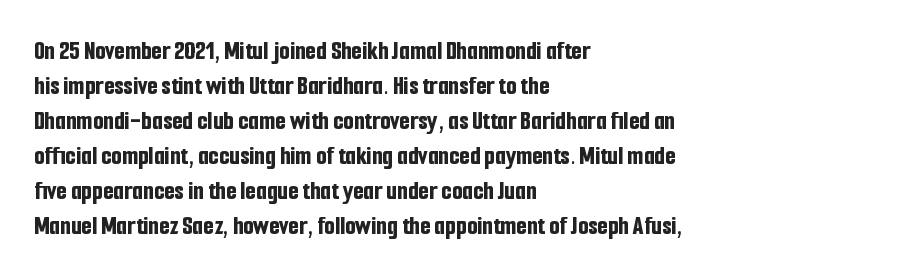
Is there much room between lines? A standard amount, neither cramped nor airy. Emphasis by weight is at full strength: bold. Each word holds together tightly as a unit, with standard inter-letter gaps. Rule under the text: the space is simply empty. Style check: upright. Does the copy run flush right? No — it runs flush left.
